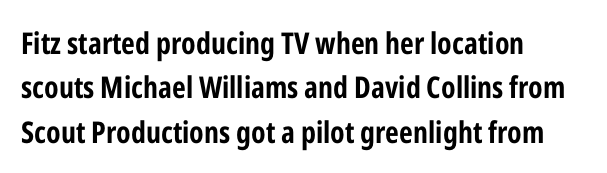
The image shows 30 px bold, condensed sans-serif type, upright; set left-aligned, normal line spacing (1.48x), normal letter spacing, not underlined; low stroke contrast and a medium x-height.
